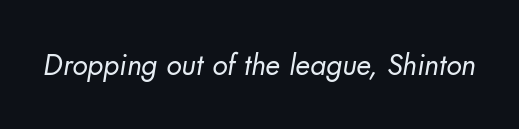
{"serif": "no", "bold": "no", "weight": "regular", "width": "normal", "stroke_contrast": "low", "x_height": "small", "monospaced": "no", "underline": "no", "letter_spacing": "normal", "letter_spacing_em": 0.0, "glyph_px": 29}
